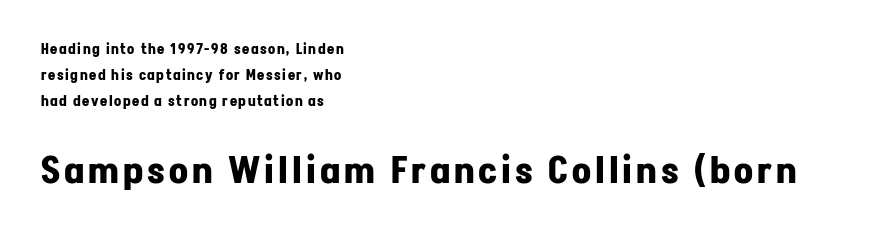
Q: Is the text bold? A: Yes.
Q: Is the text italic (slanted)? A: No, it is upright.
Q: Is the typeface a serif or a sans-serif typeface? A: Sans-serif.
Q: Is the text underlined? A: No.
Q: How is the paragraph aligned? A: Left-aligned.
Q: Which block of text is set in a larger size, the first (top) or the second (bottom)? A: The second (bottom) one.
Q: Width (condensed, normal, or wide)? A: Normal.
Q: Stroke contrast? A: Low.
Q: x-height? A: Medium.
Q: Monospaced? A: No.
